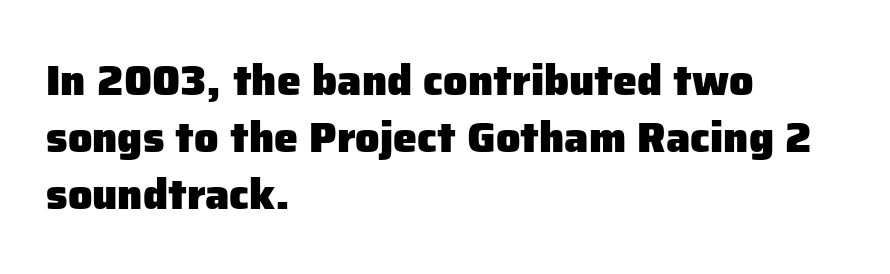
Caption: bold face, heavy strokes. The compositor pushed each line to the left boundary. The leading is moderate, giving the passage an even texture. The words here are not underlined. The typography opts for an upright posture over an oblique one.
